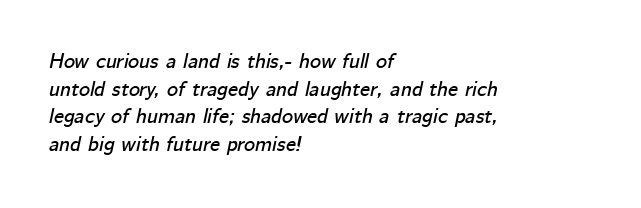
The image shows 21 px text type, italic (leaning right); set left-aligned, normal line spacing (1.32x), normal letter spacing, not underlined.
